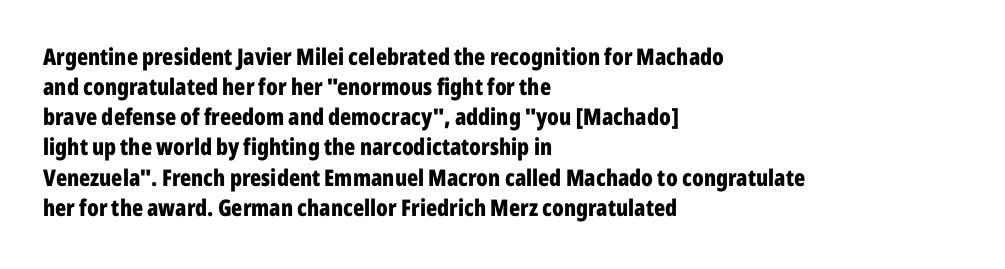
The image shows 23 px bold type, upright; set left-aligned, normal line spacing (1.31x), normal letter spacing, not underlined.
